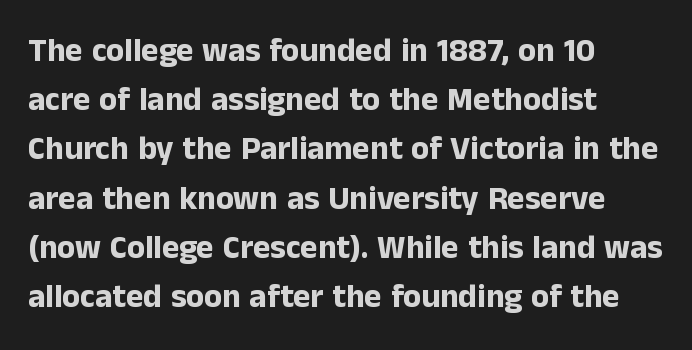
Q: Is the text bold? A: Yes.
Q: Is the text italic (slanted)? A: No, it is upright.
Q: Is the typeface a serif or a sans-serif typeface? A: Sans-serif.
Q: Is the text underlined? A: No.
Q: How is the paragraph aligned? A: Left-aligned.
Q: Is the spacing between letters normal or unusually wide? A: Normal.
Q: Is the spacing between lines tight, normal or loose? A: Normal.
Q: Width (condensed, normal, or wide)? A: Normal.
Q: Stroke contrast? A: Low.
Q: x-height? A: Medium.
Q: Monospaced? A: No.
